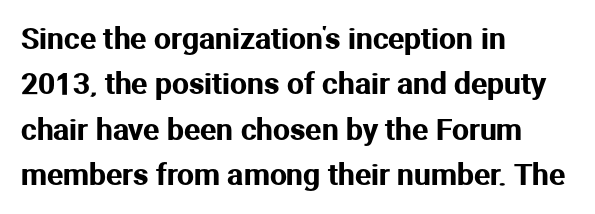
{"serif": "no", "italic": "no", "width": "normal", "stroke_contrast": "medium", "x_height": "medium", "monospaced": "no", "underline": "no", "align": "left", "line_spacing": "normal", "line_spacing_ratio": 1.51, "letter_spacing": "normal", "letter_spacing_em": 0.0, "glyph_px": 30}
